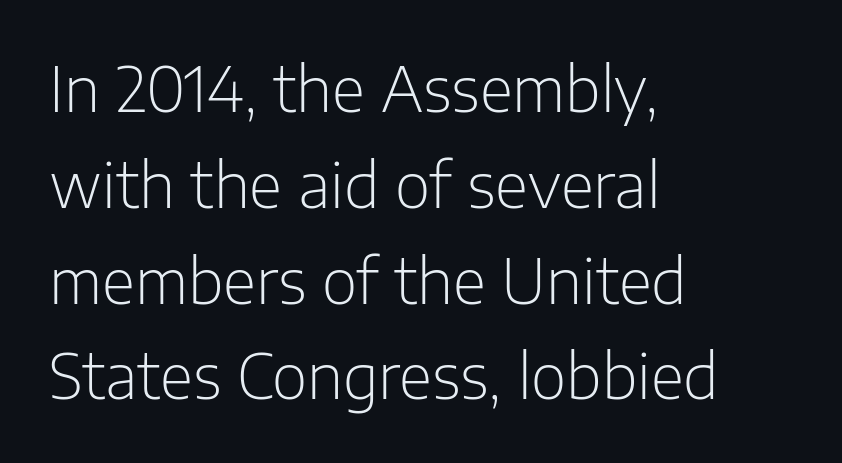
The image shows 61 px light sans-serif type, upright; set left-aligned, normal line spacing (1.57x), normal letter spacing, not underlined; low stroke contrast and a medium x-height.
